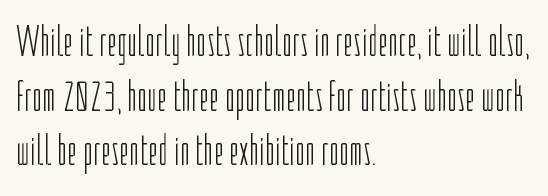
{"serif": "no", "italic": "no", "bold": "no", "weight": "light", "width": "condensed", "stroke_contrast": "low", "x_height": "medium", "monospaced": "no", "underline": "no", "align": "left", "line_spacing_ratio": 1.24, "letter_spacing": "normal", "letter_spacing_em": 0.0, "glyph_px": 44}
